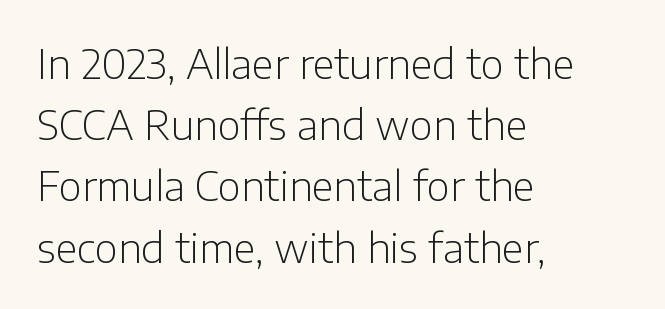
{"serif": "no", "italic": "no", "bold": "no", "weight": "light", "width": "normal", "stroke_contrast": "low", "x_height": "medium", "monospaced": "no", "underline": "no", "align": "left", "line_spacing": "normal", "line_spacing_ratio": 1.53, "letter_spacing": "normal", "letter_spacing_em": 0.0, "glyph_px": 40}
